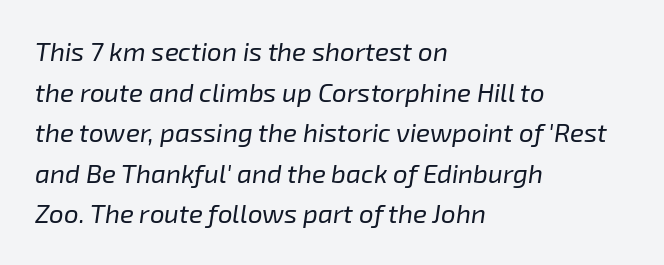
Each new line begins a customary step beneath the previous one. Lines of text with bare space underneath. Between one letter and the next there's only the usual sliver of space. Looking at the ascenders, they clearly lean. The weight would be labelled regular, book, light, or lighter still. Line beginnings align vertically; line endings do not.
